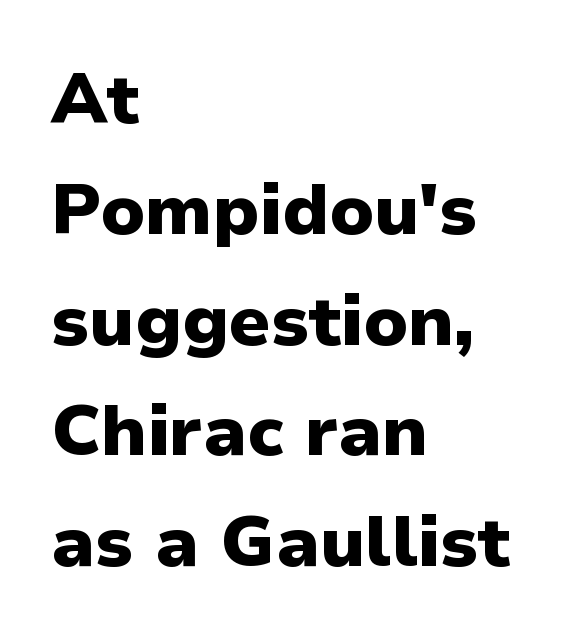
The image shows 71 px heavy sans-serif type, upright; set left-aligned, normal line spacing (1.56x), normal letter spacing, not underlined; low stroke contrast and a medium x-height.
